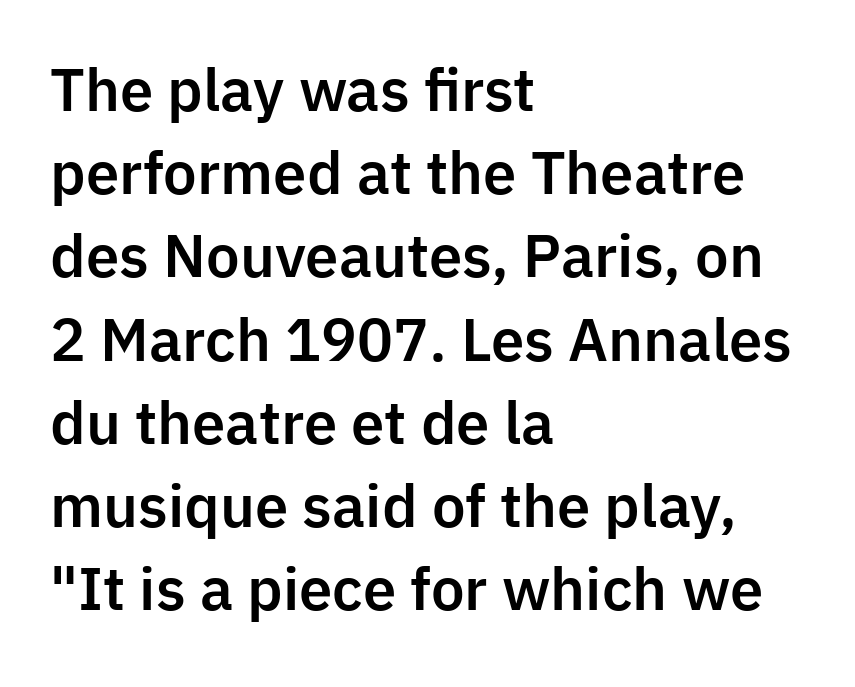
Q: Is the text italic (slanted)? A: No, it is upright.
Q: Is the typeface a serif or a sans-serif typeface? A: Sans-serif.
Q: Is the text underlined? A: No.
Q: How is the paragraph aligned? A: Left-aligned.
Q: Is the spacing between letters normal or unusually wide? A: Normal.
Q: Is the spacing between lines tight, normal or loose? A: Normal.
Q: Width (condensed, normal, or wide)? A: Normal.
Q: Stroke contrast? A: Low.
Q: x-height? A: Medium.
Q: Monospaced? A: No.
